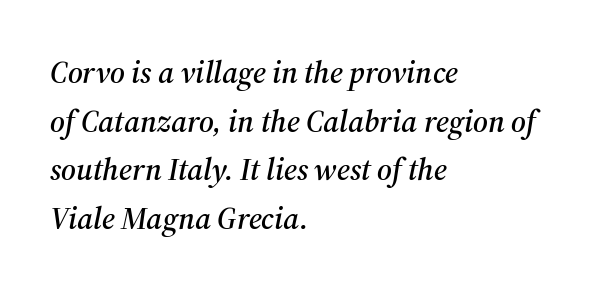
{"serif": "yes", "italic": "yes", "lean": "right", "slant_degrees": 12, "width": "normal", "stroke_contrast": "medium", "x_height": "medium", "monospaced": "no", "underline": "no", "align": "left", "line_spacing": "normal", "line_spacing_ratio": 1.57, "letter_spacing": "normal", "letter_spacing_em": 0.0, "glyph_px": 31}
